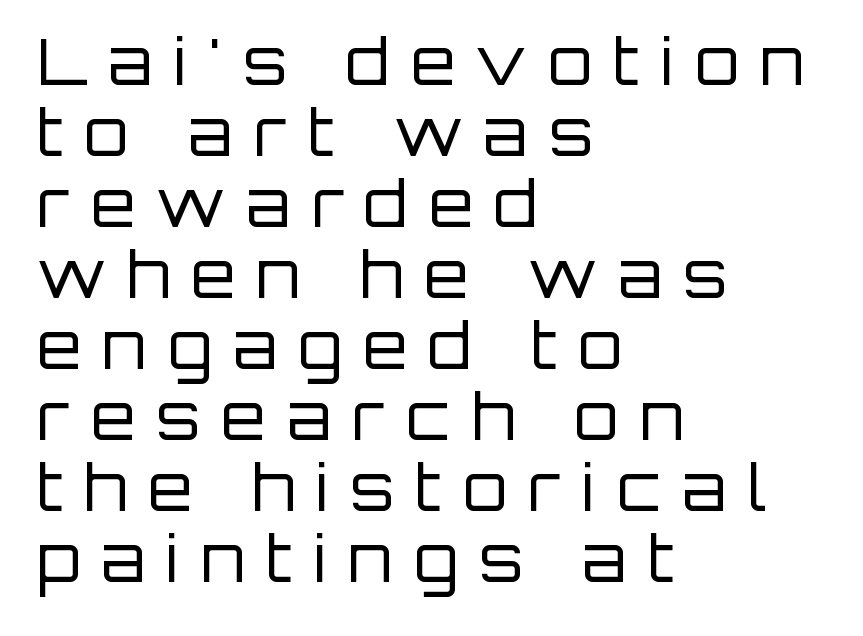
The image shows 64 px regular-weight sans-serif type, upright; set left-aligned, tight line spacing (1.11x), unusually wide letter spacing (+0.33 em), not underlined; low stroke contrast and a large x-height.
